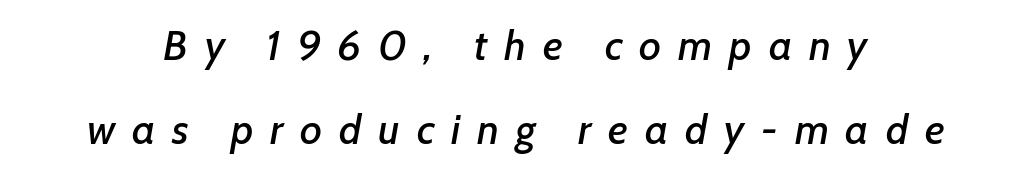
The image shows 42 px text type, italic (leaning right); set loose line spacing (2.01x), unusually wide letter spacing (+0.4 em), not underlined; low stroke contrast and a medium x-height.
